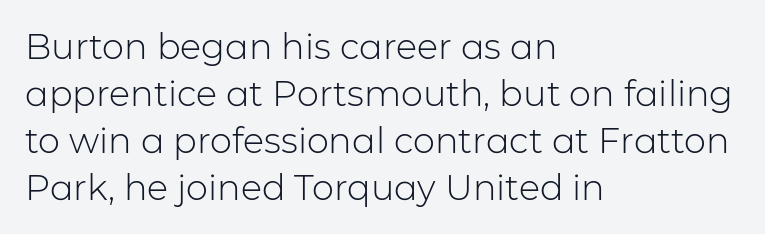
{"serif": "no", "italic": "no", "bold": "no", "weight": "light", "width": "normal", "stroke_contrast": "low", "x_height": "medium", "monospaced": "no", "underline": "no", "align": "left", "line_spacing": "normal", "line_spacing_ratio": 1.34, "letter_spacing": "normal", "letter_spacing_em": 0.0, "glyph_px": 35}
